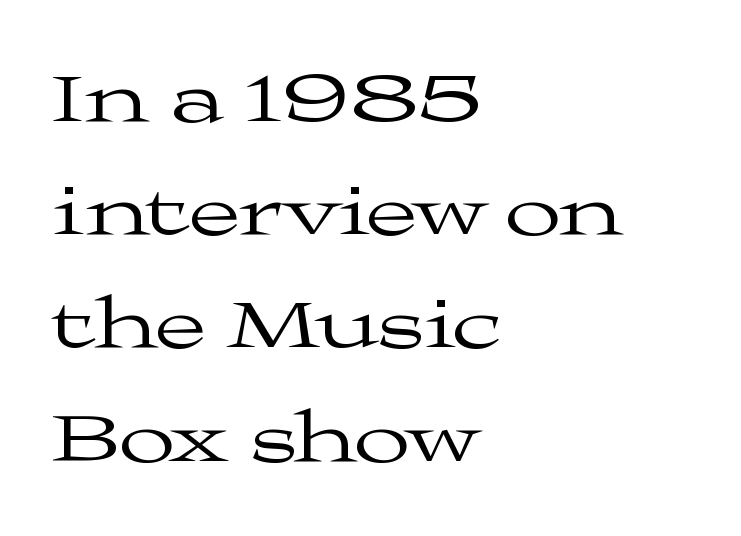
Q: Is the text bold? A: No.
Q: Is the text italic (slanted)? A: No, it is upright.
Q: Is the typeface a serif or a sans-serif typeface? A: Serif.
Q: Is the text underlined? A: No.
Q: How is the paragraph aligned? A: Left-aligned.
Q: Is the spacing between letters normal or unusually wide? A: Normal.
Q: Is the spacing between lines tight, normal or loose? A: Normal.
Q: Width (condensed, normal, or wide)? A: Wide.
Q: Stroke contrast? A: Medium.
Q: x-height? A: Medium.
Q: Monospaced? A: No.
